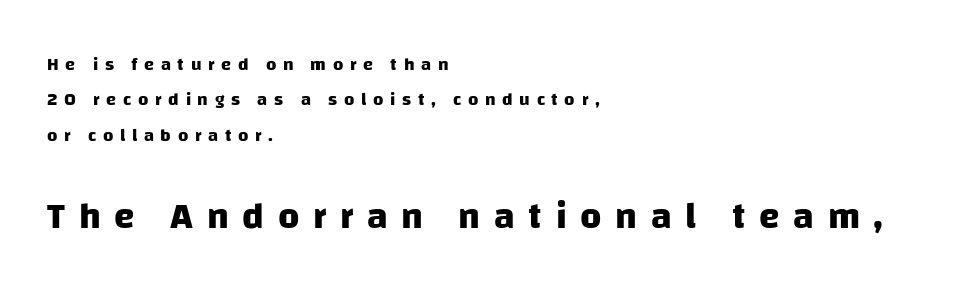
Q: Is the text bold? A: Yes.
Q: Is the typeface a serif or a sans-serif typeface? A: Sans-serif.
Q: Is the text underlined? A: No.
Q: How is the paragraph aligned? A: Left-aligned.
Q: Is the spacing between letters normal or unusually wide? A: Unusually wide.
Q: Is the spacing between lines tight, normal or loose? A: Loose.
Q: Which block of text is set in a larger size, the first (top) or the second (bottom)? A: The second (bottom) one.
Q: Width (condensed, normal, or wide)? A: Normal.
Q: Stroke contrast? A: Low.
Q: x-height? A: Large.
Q: Monospaced? A: No.
